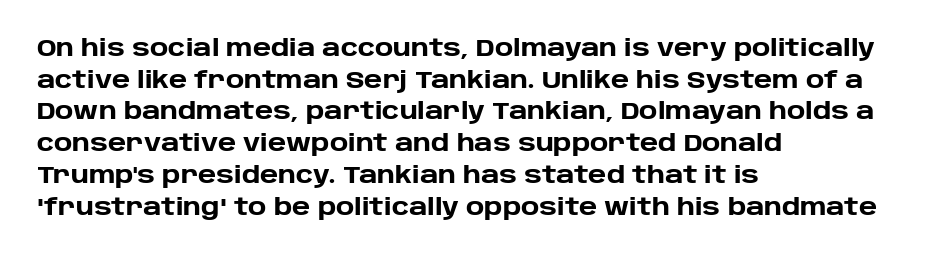
Q: Is the text bold? A: Yes.
Q: Is the text italic (slanted)? A: No, it is upright.
Q: Is the text underlined? A: No.
Q: How is the paragraph aligned? A: Left-aligned.
Q: Is the spacing between letters normal or unusually wide? A: Normal.
Q: Is the spacing between lines tight, normal or loose? A: Normal.
